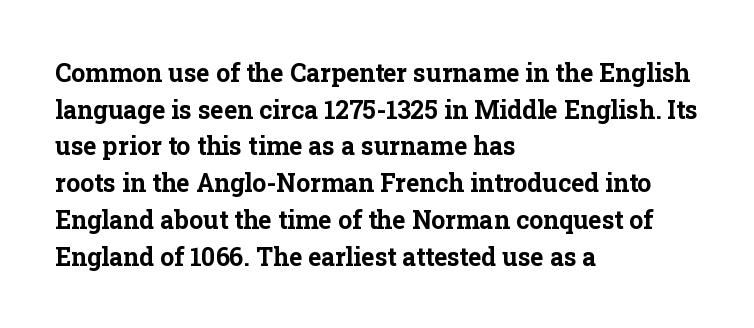
The image shows 25 px bold type, upright; set left-aligned, normal line spacing (1.47x), normal letter spacing, not underlined.
